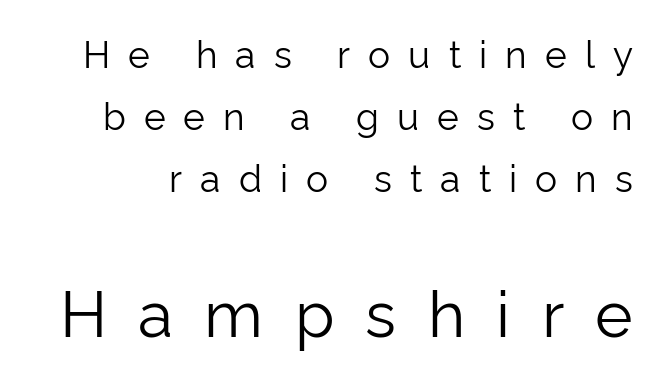
{"serif": "no", "italic": "no", "bold": "no", "weight": "light", "width": "normal", "stroke_contrast": "low", "x_height": "medium", "monospaced": "no", "underline": "no", "line_spacing": "normal", "line_spacing_ratio": 1.68, "letter_spacing": "wide", "letter_spacing_em": 0.49, "larger_block": "second", "size_ratio": 1.73, "glyph_px": 64}
